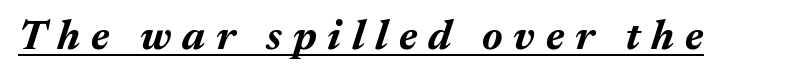
The typesetting leans heavy: a genuine bold. The passage shown is typed in a proportional face where columns would drift. Has an underline been added? It has. Observe the wide spacing: letters keep a clear distance from each other. The specimen reads as italic at a glance.
